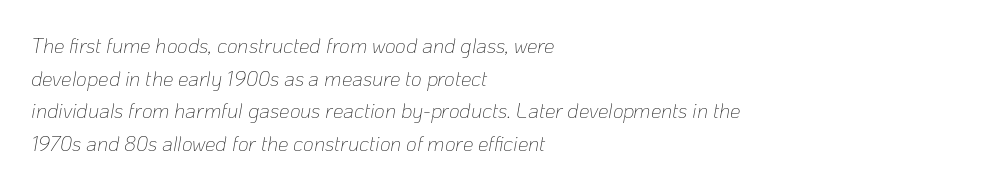
{"italic": "yes", "lean": "right", "slant_degrees": 10, "bold": "no", "underline": "no", "align": "left", "line_spacing": "normal", "line_spacing_ratio": 1.55, "letter_spacing": "normal", "letter_spacing_em": 0.0, "glyph_px": 21}
